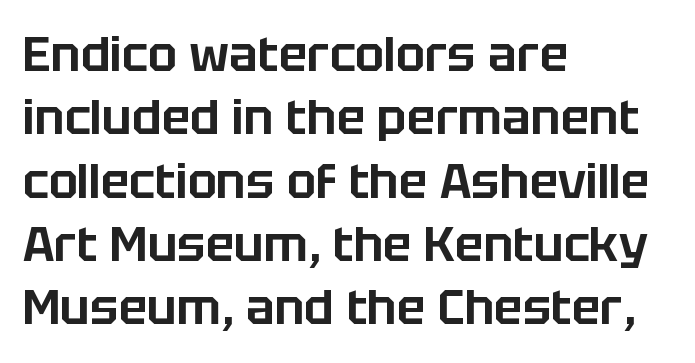
The image shows 48 px sans-serif type, upright; set left-aligned, normal line spacing (1.32x), normal letter spacing, not underlined; low stroke contrast and a large x-height.
